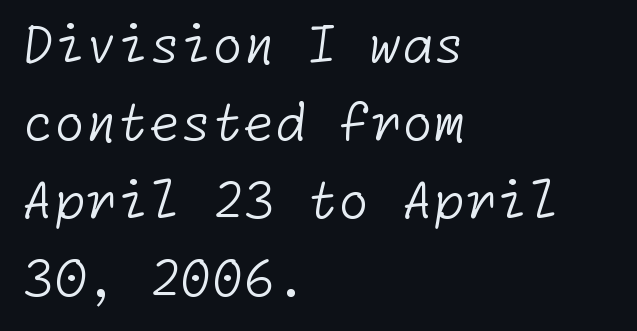
Q: Is the text bold? A: No.
Q: Is the typeface a serif or a sans-serif typeface? A: Sans-serif.
Q: Is the text underlined? A: No.
Q: How is the paragraph aligned? A: Left-aligned.
Q: Is the spacing between letters normal or unusually wide? A: Normal.
Q: Is the spacing between lines tight, normal or loose? A: Normal.
Q: Width (condensed, normal, or wide)? A: Normal.
Q: Stroke contrast? A: Low.
Q: x-height? A: Medium.
